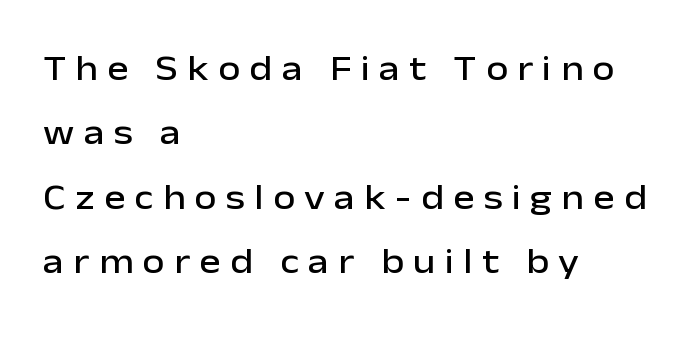
Check under the words: just untouched page. The lettering stays uniformly vertical, giving the passage a roman look. A typesetter would call this proportional, since set widths differ per character. Substantial extra tracking has been applied to these lines. Reading down the block, your eye returns to a fixed left position each line. Type style note: lacks serifs.
